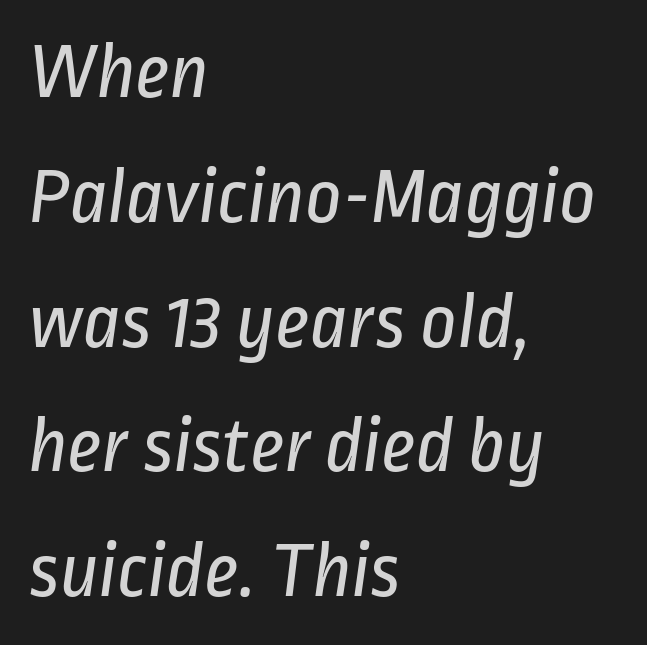
The image shows 80 px regular-weight, condensed sans-serif type; set left-aligned, normal line spacing (1.56x), normal letter spacing, not underlined; low stroke contrast and a medium x-height.
